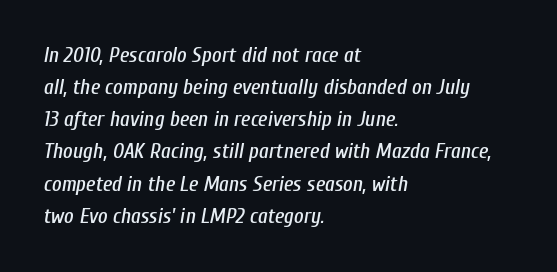
The image shows 21 px text type, italic (leaning right); set left-aligned, normal line spacing (1.53x), normal letter spacing, not underlined.
